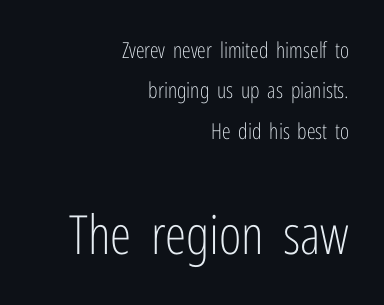
The rag falls on the left side of this text block. The specimen omits any rule beneath the text block's lines. Glyph-to-glyph distance matches everyday printed text. Do the characters align in a grid? No, the font is proportional. Which chunk is bigger? The second one — the bottom block dwarfs the top.
